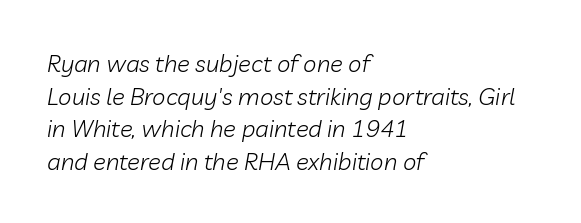
{"italic": "yes", "lean": "right", "slant_degrees": 10, "bold": "no", "underline": "no", "align": "left", "line_spacing": "normal", "line_spacing_ratio": 1.36, "letter_spacing": "normal", "letter_spacing_em": 0.0, "glyph_px": 24}
